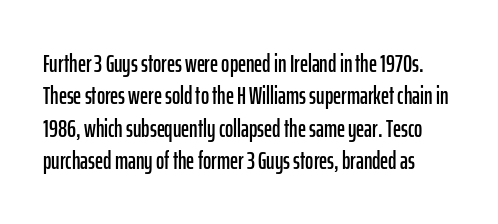
Unmarked baselines from the first word to the last. Quick note: not italic, upright. Each new line begins a customary step beneath the previous one. The rendering keeps characters at their native spacing.
